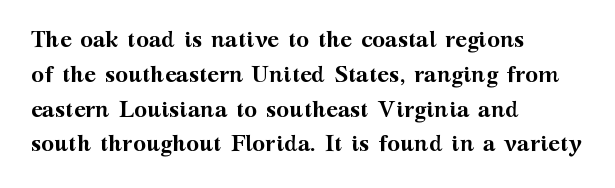
{"italic": "no", "bold": "yes", "underline": "no", "align": "left", "line_spacing": "normal", "line_spacing_ratio": 1.58, "letter_spacing": "normal", "letter_spacing_em": 0.0, "glyph_px": 22}
